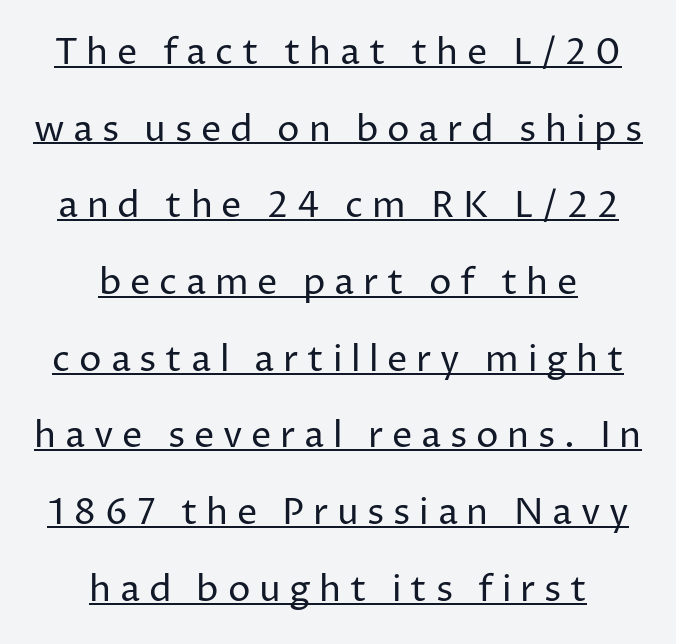
Typeset on center — no edge is straight. A quiet, ordinary-to-light weight characterises the typeface. Here the glyphs are tracked loosely, breaking word shapes into spaced letters. Whoever set this chose breathing room over compactness in the vertical rhythm.
